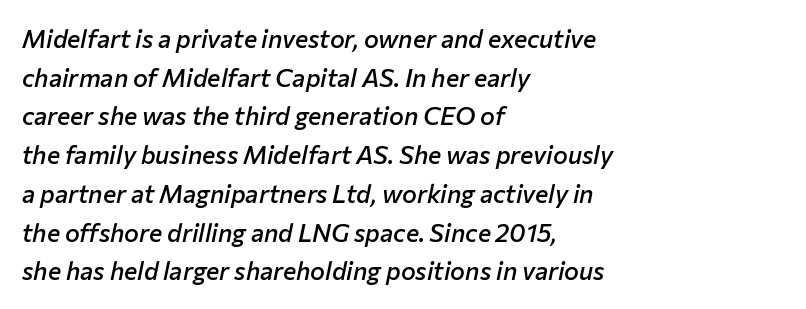
The image shows 25 px text type, italic (leaning right); set left-aligned, normal line spacing (1.55x), normal letter spacing, not underlined.
